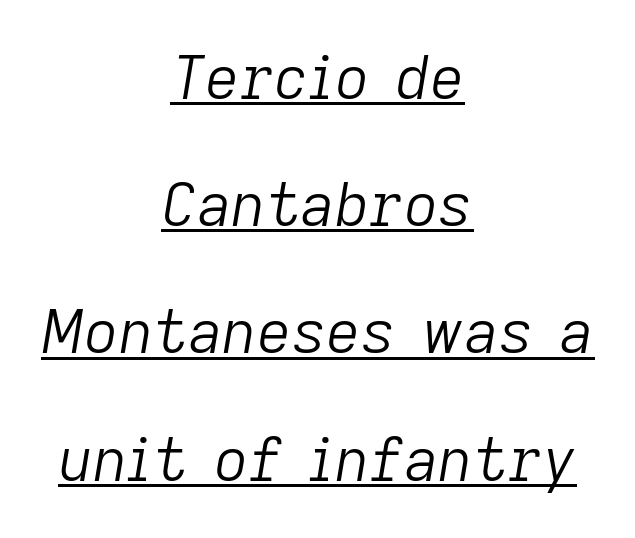
The image shows 60 px light type, italic (leaning right); set centered, loose line spacing (2.12x), normal letter spacing, underlined; low stroke contrast and a medium x-height.
